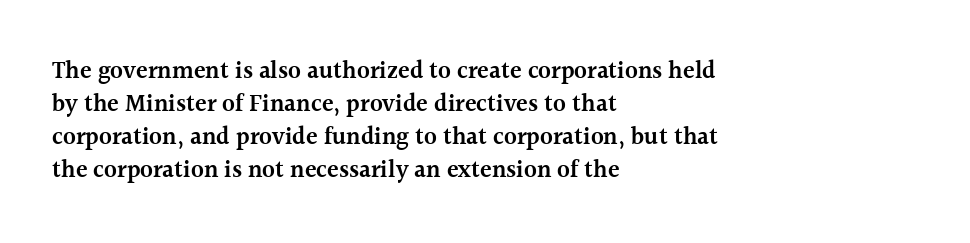
{"italic": "no", "bold": "semi", "underline": "no", "align": "left", "line_spacing": "normal", "line_spacing_ratio": 1.38, "letter_spacing": "normal", "letter_spacing_em": 0.0, "glyph_px": 24}
